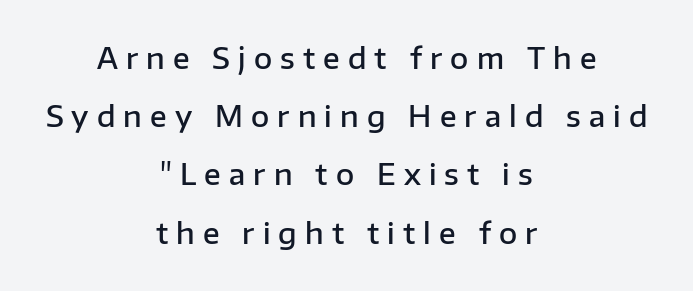
Q: Is the text bold? A: Semi-bold.
Q: Is the text italic (slanted)? A: No, it is upright.
Q: Is the typeface a serif or a sans-serif typeface? A: Sans-serif.
Q: Is the text underlined? A: No.
Q: How is the paragraph aligned? A: Centered.
Q: Is the spacing between letters normal or unusually wide? A: Unusually wide.
Q: Is the spacing between lines tight, normal or loose? A: Loose.
Q: Width (condensed, normal, or wide)? A: Normal.
Q: Stroke contrast? A: Low.
Q: x-height? A: Medium.
Q: Monospaced? A: No.
